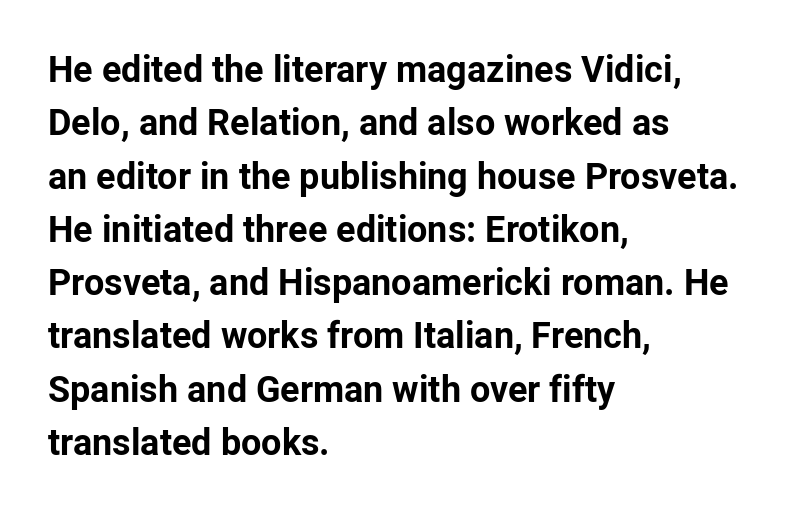
Caption: bold face, heavy strokes. Quick note: not italic, upright. Each letter keeps its own natural width here, so spacing adapts to shape. The zone under the glyphs is completely vacant. Horizontal bands of white between lines are of average thickness. You could call the tracking neutral — neither tight nor loose.
